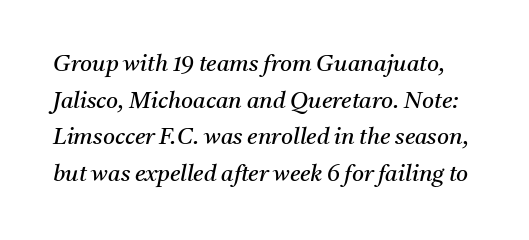
{"italic": "yes", "lean": "right", "slant_degrees": 11, "bold": "no", "underline": "no", "line_spacing": "normal", "line_spacing_ratio": 1.59, "letter_spacing": "normal", "letter_spacing_em": 0.0, "glyph_px": 23}
